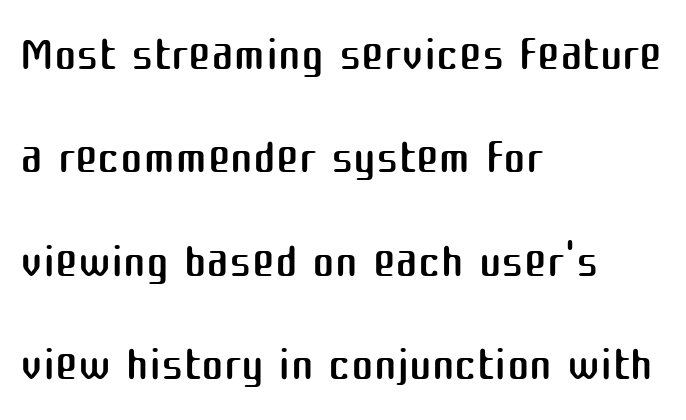
The image shows 68 px regular-weight sans-serif type, upright; set left-aligned, normal line spacing (1.52x), normal letter spacing, not underlined; medium stroke contrast and a medium x-height.
